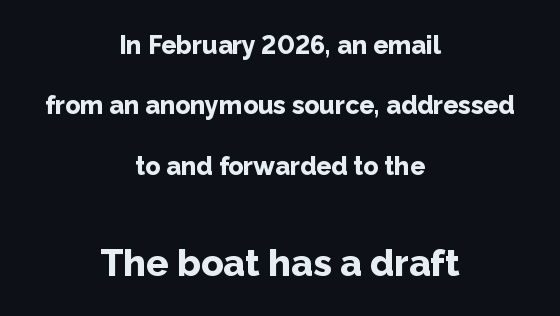
The image shows 37 px bold sans-serif type, upright; set centered, loose line spacing (2.42x), normal letter spacing, not underlined; the second (bottom) block is 1.48x larger; low stroke contrast and a medium x-height.
